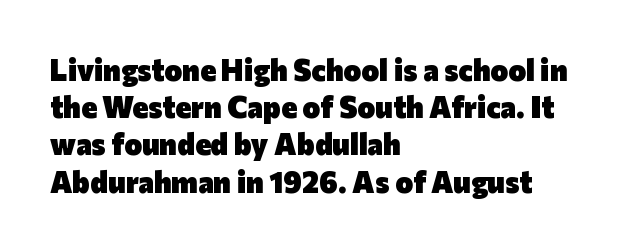
The image shows 30 px heavy sans-serif type, upright; set left-aligned, line spacing 1.24x, normal letter spacing, not underlined; low stroke contrast and a medium x-height.
